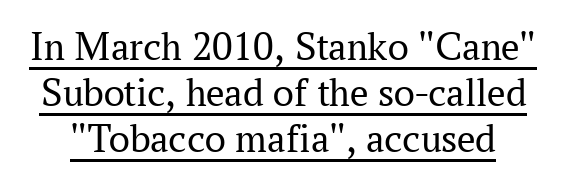
{"serif": "yes", "italic": "no", "bold": "no", "weight": "regular", "width": "normal", "stroke_contrast": "medium", "x_height": "medium", "monospaced": "no", "underline": "yes", "line_spacing": "tight", "line_spacing_ratio": 1.12, "letter_spacing": "normal", "letter_spacing_em": 0.0, "glyph_px": 41}
